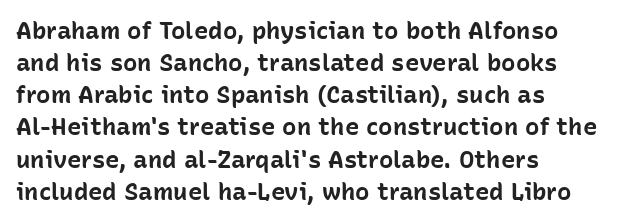
The image shows 24 px bold type, upright; set left-aligned, normal line spacing (1.34x), normal letter spacing, not underlined.
